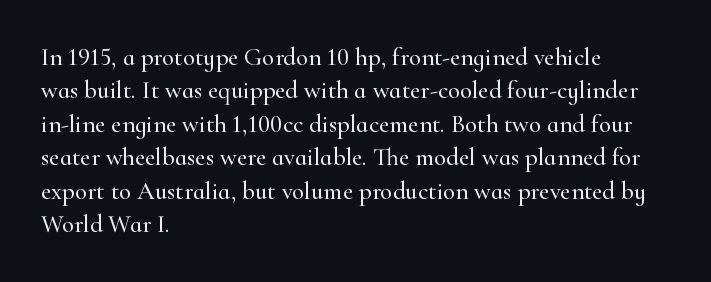
Students, observe: this is what conventionally led text looks like. Observe the ordinary spacing: letters are neighbours, not strangers. Designer's note — italics off, roman on. The specimen omits any rule beneath the text block's lines.
